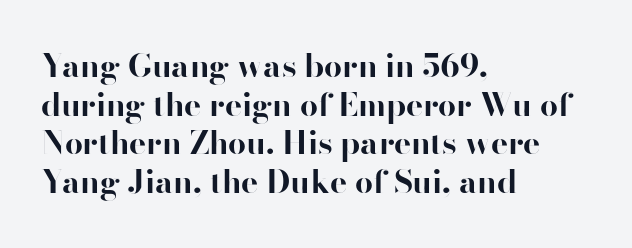
Q: Is the text bold? A: Yes.
Q: Is the text italic (slanted)? A: No, it is upright.
Q: Is the typeface a serif or a sans-serif typeface? A: Sans-serif.
Q: Is the text underlined? A: No.
Q: How is the paragraph aligned? A: Left-aligned.
Q: Is the spacing between letters normal or unusually wide? A: Normal.
Q: Width (condensed, normal, or wide)? A: Normal.
Q: Stroke contrast? A: High.
Q: x-height? A: Small.
Q: Monospaced? A: No.
